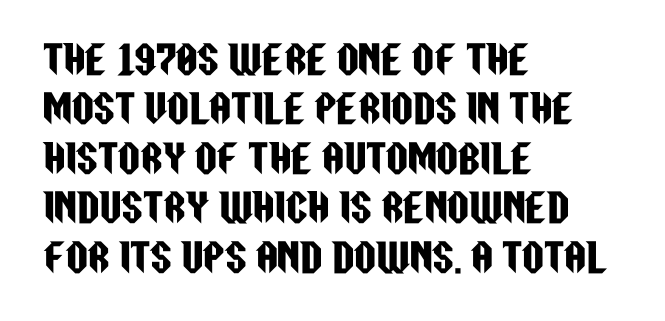
This rendering uses left alignment, leaving the right contour irregular. Tall strokes in this sample are plumb rather than angled. The zone under the glyphs is completely vacant. The text was rendered using a sans face with plain stroke endings. Is this a fixed-width face? No — the glyphs have proportional, varying widths.
